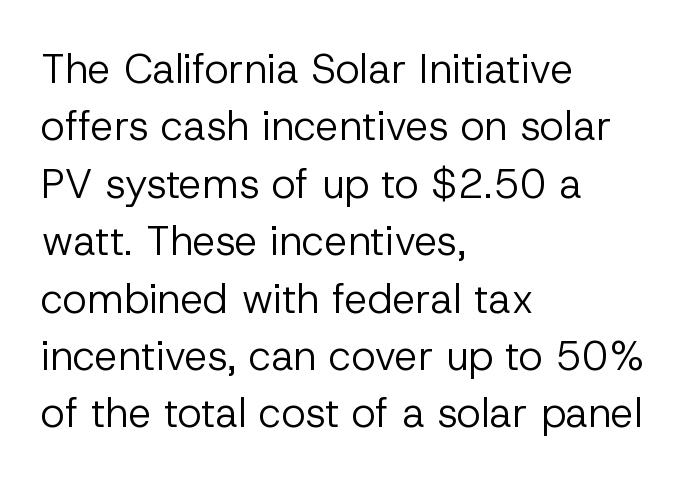
{"serif": "no", "italic": "no", "bold": "no", "weight": "regular", "width": "normal", "stroke_contrast": "low", "x_height": "medium", "monospaced": "no", "underline": "no", "align": "left", "line_spacing": "normal", "line_spacing_ratio": 1.4, "letter_spacing": "normal", "letter_spacing_em": 0.0, "glyph_px": 41}
